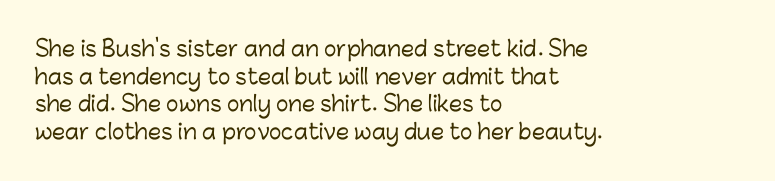
Every character sits straight up, as roman type does. Decoration check: the copy has no underline. A normal amount of white space separates one row of letters from the next. The passage shown has conventional tracking throughout.
